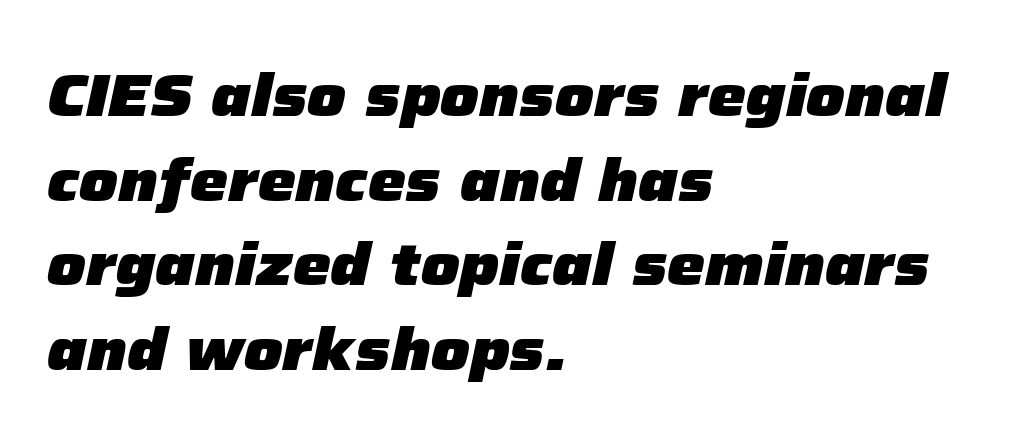
The image shows 60 px heavy type, italic (leaning right); set left-aligned, normal line spacing (1.41x), normal letter spacing, not underlined; low stroke contrast and a medium x-height.
